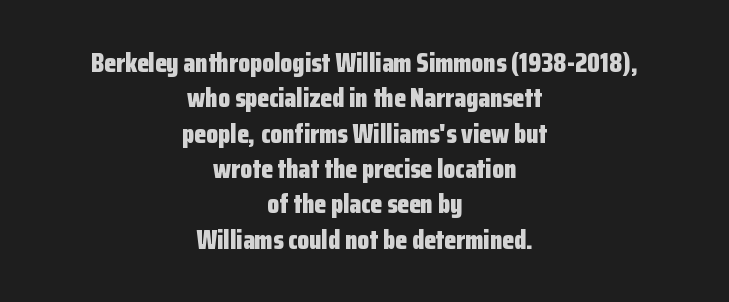
The image shows 27 px bold type, upright; set centered, normal line spacing (1.31x), normal letter spacing, not underlined.
